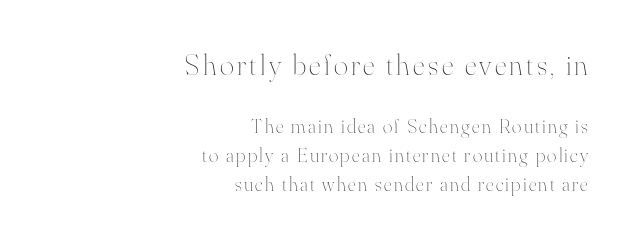
{"italic": "no", "bold": "no", "weight": "thin", "width": "normal", "stroke_contrast": "high", "x_height": "small", "monospaced": "no", "underline": "no", "align": "right", "line_spacing": "normal", "line_spacing_ratio": 1.46, "larger_block": "first", "size_ratio": 1.5, "glyph_px": 30}
